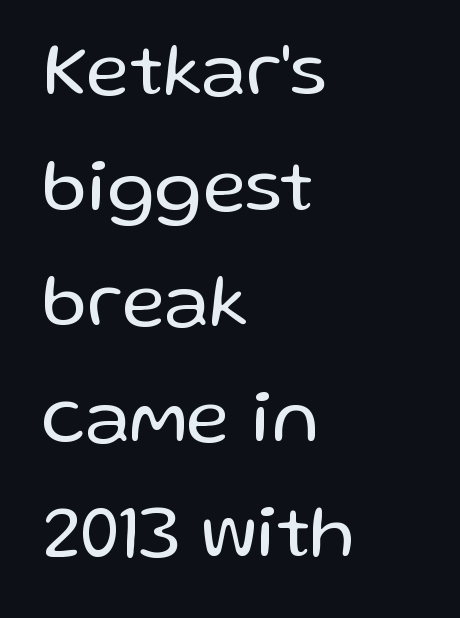
These lines sit exactly where default settings would place them. Classification — sans serif. These lines are rendered in a variable-pitch font. The compositor pushed each line to the left boundary.
